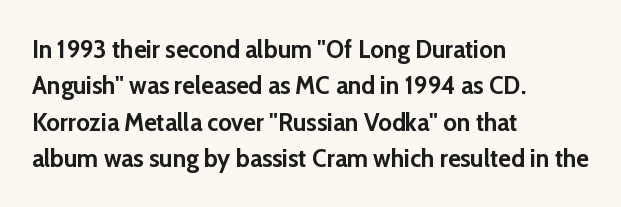
The image shows 26 px bold type, upright; set left-aligned, normal line spacing (1.4x), normal letter spacing, not underlined.
